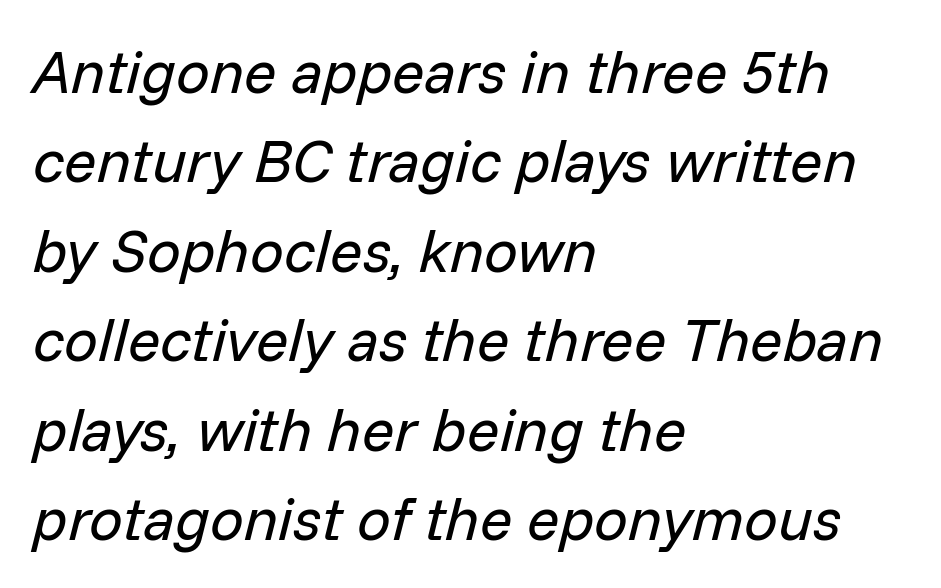
The image shows 60 px regular-weight type, italic (leaning right); set left-aligned, normal line spacing (1.49x), normal letter spacing, not underlined; low stroke contrast and a medium x-height.
